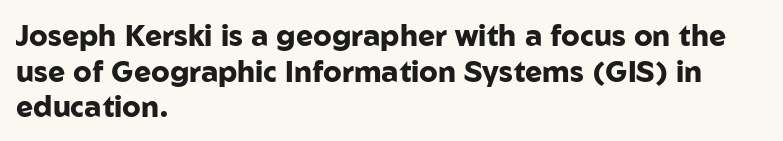
The image shows 29 px heavy sans-serif type, upright; set left-aligned, line spacing 1.23x, normal letter spacing, not underlined; low stroke contrast and a medium x-height.
